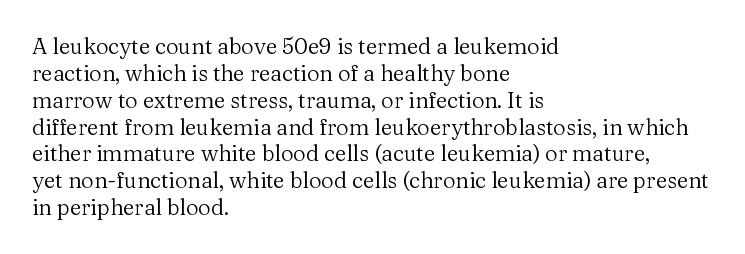
Q: Is the text bold? A: No.
Q: Is the text italic (slanted)? A: No, it is upright.
Q: Is the text underlined? A: No.
Q: How is the paragraph aligned? A: Left-aligned.
Q: Is the spacing between letters normal or unusually wide? A: Normal.
